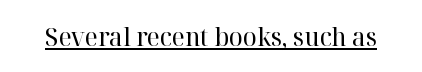
Short note: letters normally spaced. Is this a heavy cut? Hardly; it is regular or lighter. This sample uses an upright cut, with every glyph sitting square on the baseline. Is there an underline? Yes — a line sits under the letters.
